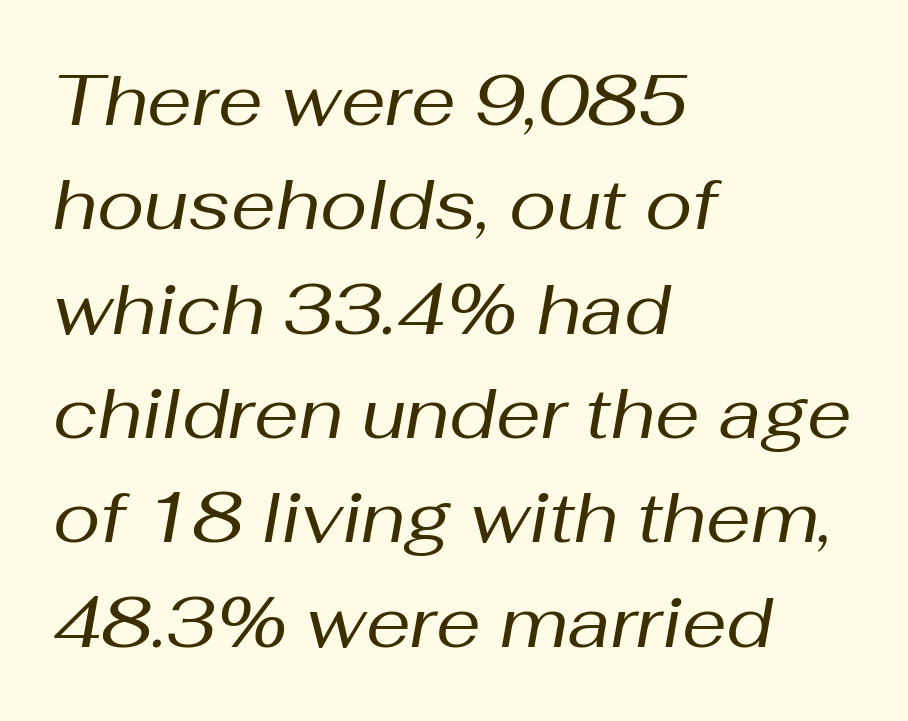
This block has exactly the height ordinary leading produces. The gap between lines stays unmarked. Note the varied advance widths — an 'i' is clearly narrower than an 'm'. Look at the tracking — it's just the regular setting, nothing added.
